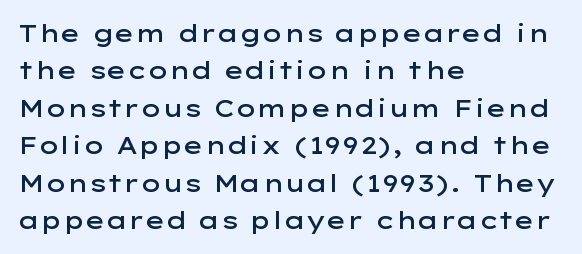
Summary of vertical rhythm: regular, with standard interline spacing. Do the letters lean? They stand straight. The passage is arranged the way most books set body copy — flush left. Bare-footed words on every line. The gaps between neighbouring characters are ordinary and unremarkable.
